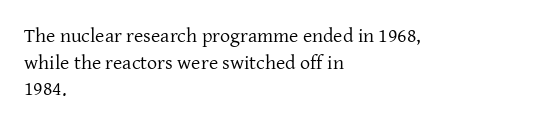
{"italic": "no", "bold": "no", "underline": "no", "align": "left", "line_spacing": "normal", "line_spacing_ratio": 1.33, "letter_spacing": "normal", "letter_spacing_em": 0.0, "glyph_px": 20}
